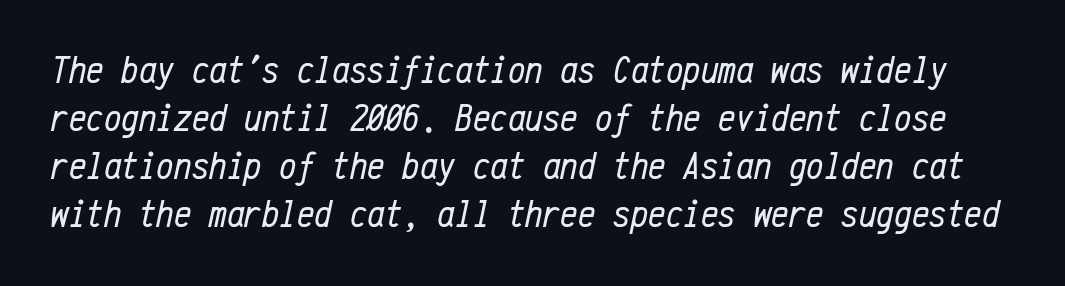
This rendering features lettering with no underline. The font's italic variant was chosen for this text. The face used here is rendered with its standard letterfit. Think of a typewriter: that constant character pitch is what you see here.
